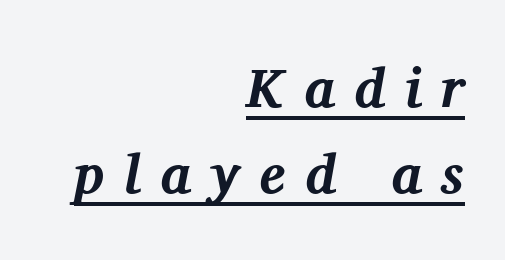
The image shows 55 px bold serif type, italic (leaning right); set right-aligned, normal line spacing (1.57x), unusually wide letter spacing (+0.35 em), underlined; medium stroke contrast and a medium x-height.
